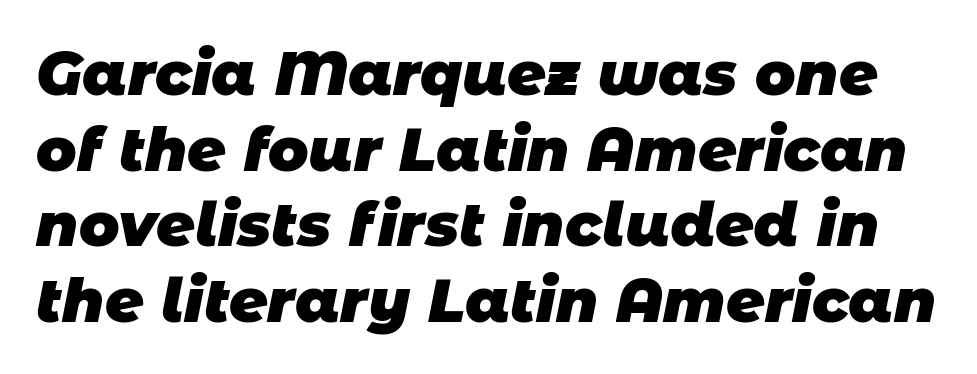
The image shows 60 px heavy sans-serif type; set normal line spacing (1.26x), normal letter spacing, not underlined; low stroke contrast and a large x-height.
